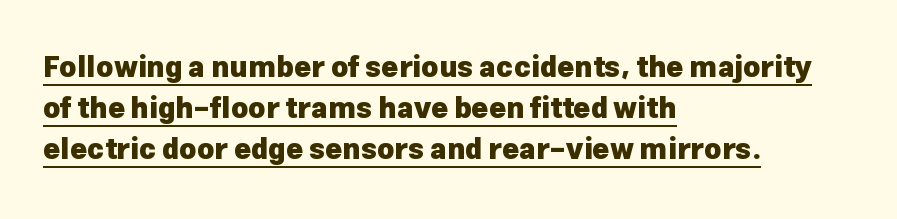
{"serif": "no", "italic": "no", "bold": "yes", "weight": "heavy", "width": "normal", "stroke_contrast": "low", "x_height": "medium", "monospaced": "no", "underline": "yes", "align": "left", "line_spacing": "normal", "line_spacing_ratio": 1.41, "letter_spacing": "normal", "letter_spacing_em": 0.0, "glyph_px": 29}
